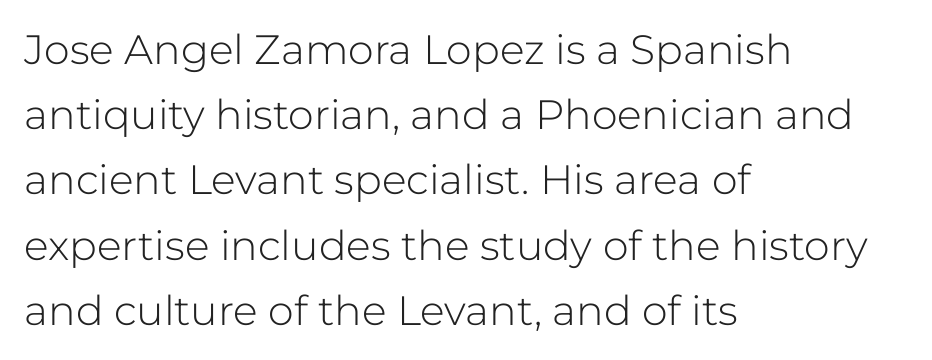
The image shows 41 px light sans-serif type, upright; set left-aligned, normal line spacing (1.59x), normal letter spacing, not underlined; low stroke contrast and a medium x-height.
